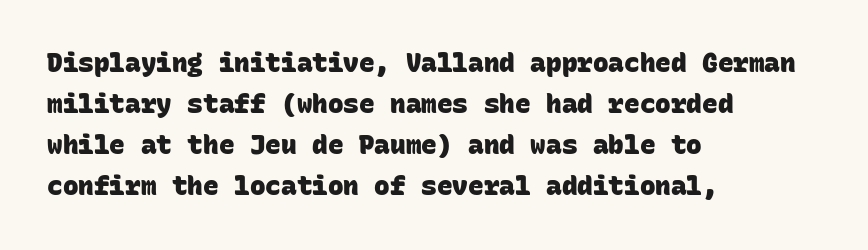
{"bold": "yes", "underline": "no", "align": "left", "line_spacing": "normal", "line_spacing_ratio": 1.58, "letter_spacing": "normal", "letter_spacing_em": 0.0, "glyph_px": 26}
